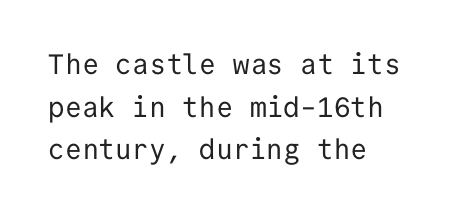
{"serif": "no", "italic": "no", "bold": "no", "weight": "regular", "width": "normal", "stroke_contrast": "low", "x_height": "medium", "monospaced": "yes", "underline": "no", "align": "left", "line_spacing": "normal", "line_spacing_ratio": 1.52, "letter_spacing": "normal", "letter_spacing_em": 0.0, "glyph_px": 28}
